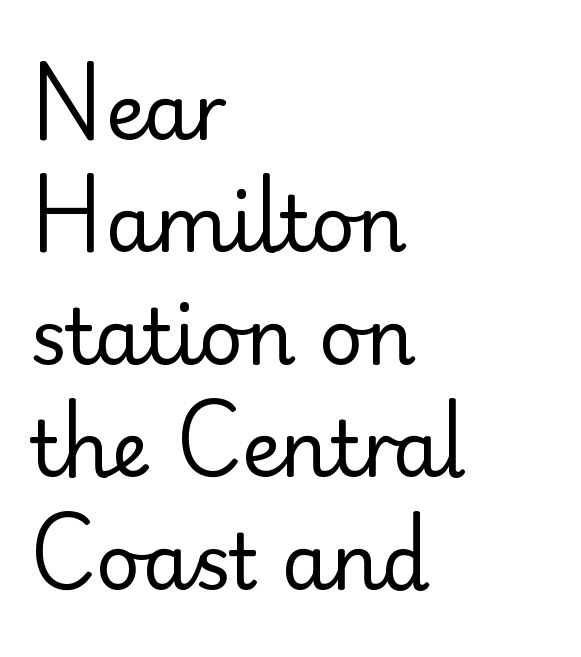
The image shows 77 px regular-weight sans-serif type, upright; set left-aligned, normal line spacing (1.46x), normal letter spacing, not underlined; low stroke contrast and a small x-height.
